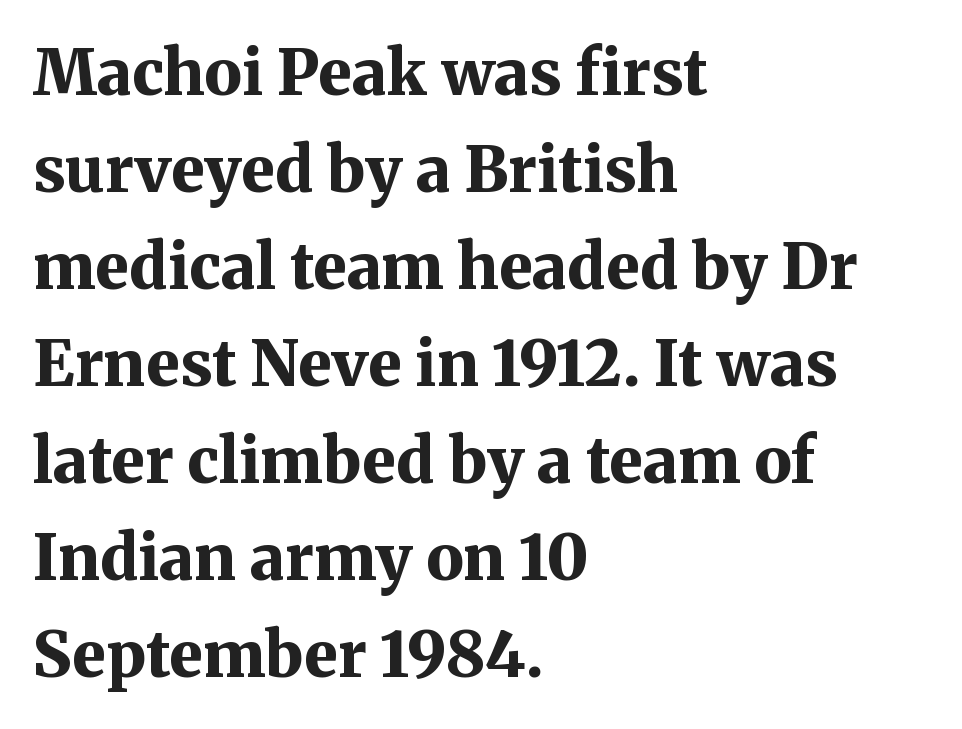
{"serif": "yes", "italic": "no", "bold": "yes", "weight": "bold", "width": "normal", "stroke_contrast": "medium", "x_height": "medium", "monospaced": "no", "underline": "no", "align": "left", "line_spacing": "normal", "line_spacing_ratio": 1.54, "letter_spacing": "normal", "letter_spacing_em": 0.0, "glyph_px": 63}
